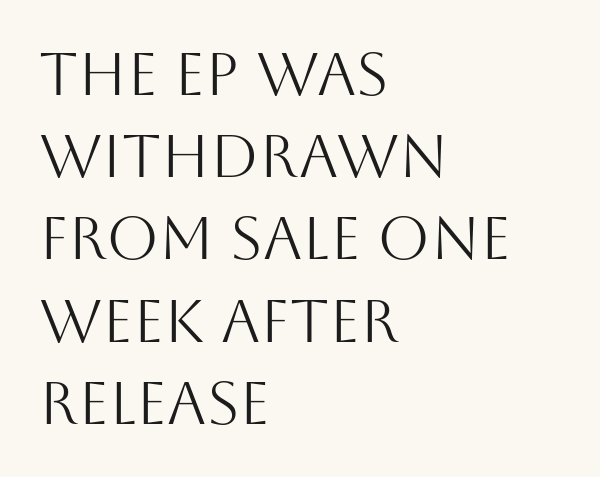
The rendering uses a moderate line-height, typical for paragraphs. Every character sits straight up, as roman type does. Proportional: the letters do not fall into vertical columns. Look at the bottom of the vertical strokes: they stop flat, with no serifs. Characters follow at the spacing the type designer built in. The zone under the glyphs is completely vacant.
